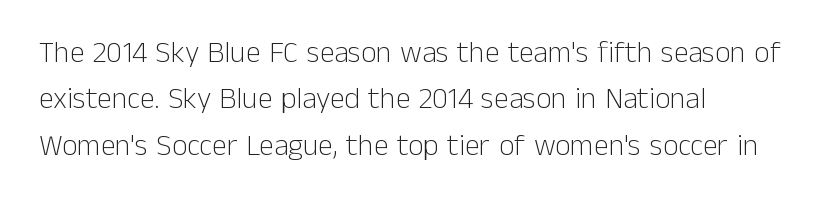
The image shows 30 px light sans-serif type, upright; set left-aligned, normal line spacing (1.55x), normal letter spacing, not underlined; low stroke contrast and a medium x-height.
